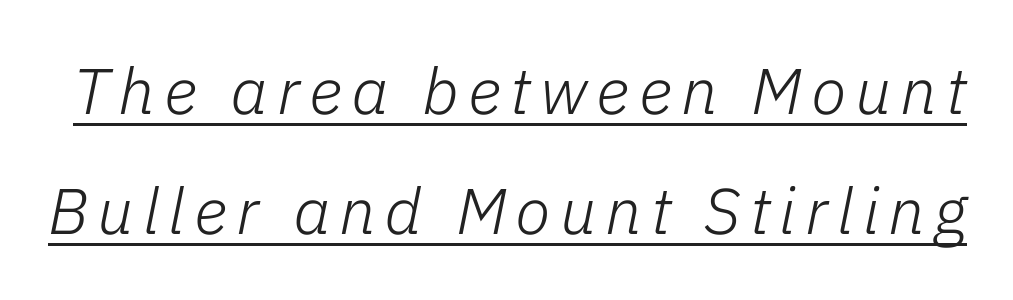
{"italic": "yes", "lean": "right", "slant_degrees": 11, "bold": "no", "weight": "light", "width": "normal", "stroke_contrast": "low", "x_height": "medium", "monospaced": "no", "underline": "yes", "line_spacing_ratio": 1.85, "glyph_px": 65}
